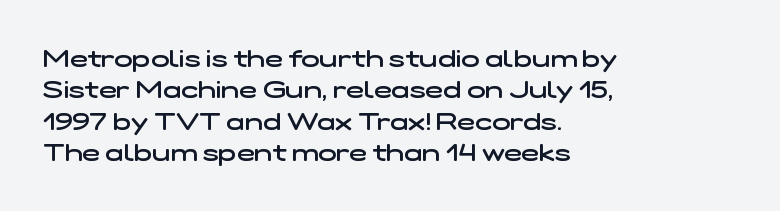
{"bold": "semi", "underline": "no", "align": "left", "line_spacing": "normal", "line_spacing_ratio": 1.31, "letter_spacing": "normal", "letter_spacing_em": 0.0, "glyph_px": 24}
